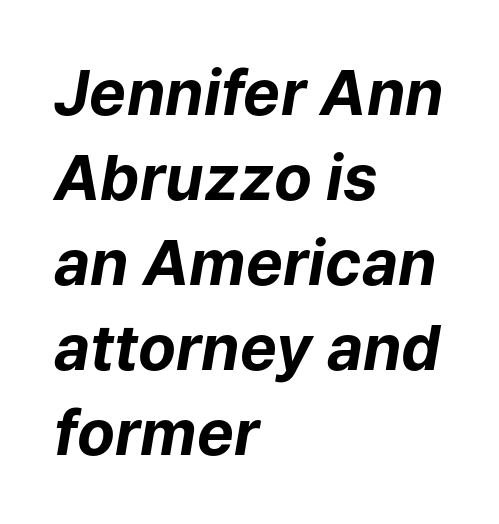
Q: Is the text bold? A: Yes.
Q: Is the text italic (slanted)? A: Yes, it leans right by about 9 degrees.
Q: Is the text underlined? A: No.
Q: How is the paragraph aligned? A: Left-aligned.
Q: Is the spacing between letters normal or unusually wide? A: Normal.
Q: Is the spacing between lines tight, normal or loose? A: Normal.
Q: Width (condensed, normal, or wide)? A: Normal.
Q: Stroke contrast? A: Low.
Q: x-height? A: Medium.
Q: Monospaced? A: No.
